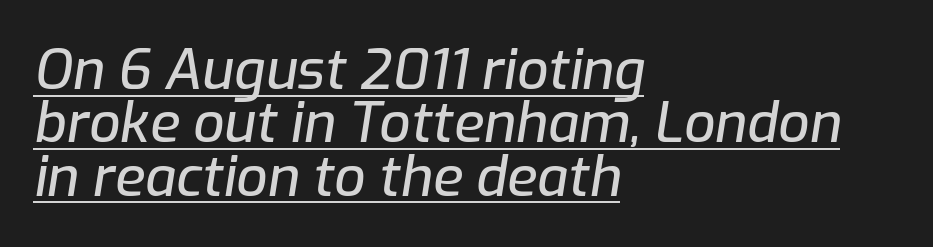
The image shows 55 px text type, italic (leaning right); set left-aligned, tight line spacing (0.97x), normal letter spacing, underlined; low stroke contrast and a medium x-height.
